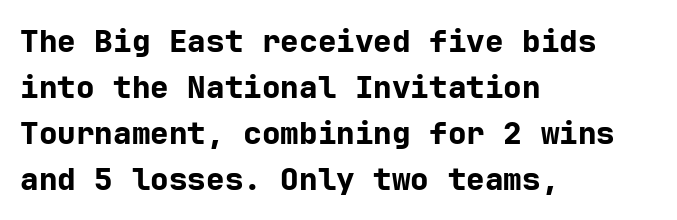
Q: Is the text bold? A: Yes.
Q: Is the text italic (slanted)? A: No, it is upright.
Q: Is the typeface a serif or a sans-serif typeface? A: Sans-serif.
Q: Is the text underlined? A: No.
Q: How is the paragraph aligned? A: Left-aligned.
Q: Is the spacing between letters normal or unusually wide? A: Normal.
Q: Is the spacing between lines tight, normal or loose? A: Normal.
Q: Width (condensed, normal, or wide)? A: Normal.
Q: Stroke contrast? A: Low.
Q: x-height? A: Medium.
